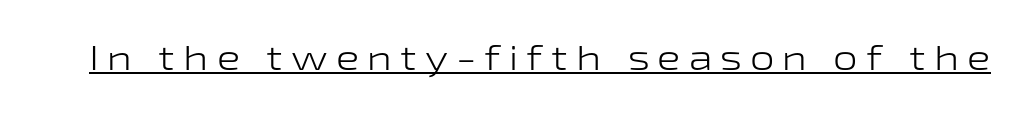
The image shows 35 px light, wide sans-serif type, upright; set unusually wide letter spacing (+0.23 em), underlined; low stroke contrast and a medium x-height.
